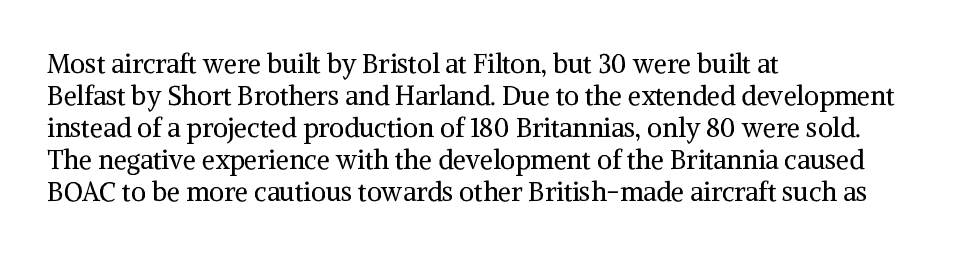
The passage shown is not underscored anywhere. Words appear dense and cohesive because spacing is normal. Alignment: flush left. Unlike italic type, these characters show no tilt at all.
